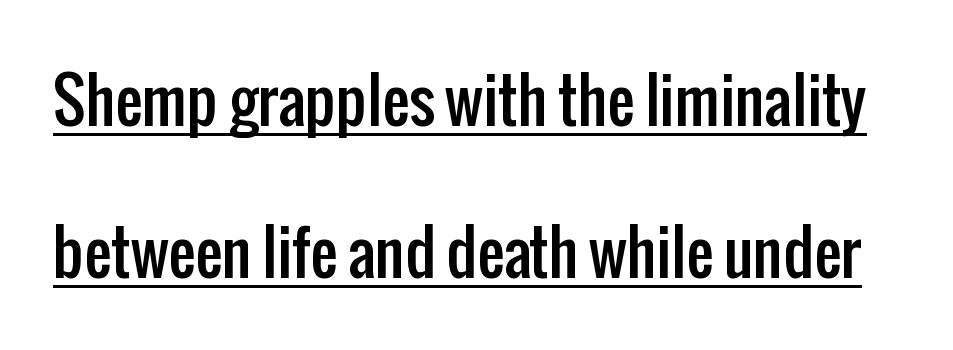
The image shows 61 px condensed sans-serif type, upright; set loose line spacing (2.49x), normal letter spacing, underlined; low stroke contrast and a medium x-height.
